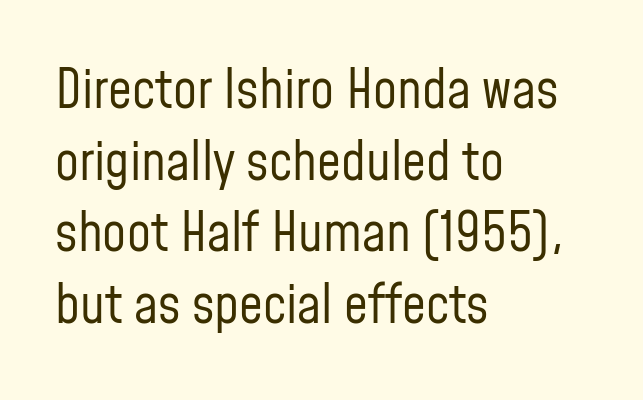
{"serif": "no", "italic": "no", "bold": "no", "weight": "regular", "width": "condensed", "stroke_contrast": "low", "x_height": "medium", "monospaced": "no", "underline": "no", "align": "left", "line_spacing": "normal", "line_spacing_ratio": 1.35, "letter_spacing": "normal", "letter_spacing_em": 0.0, "glyph_px": 53}
